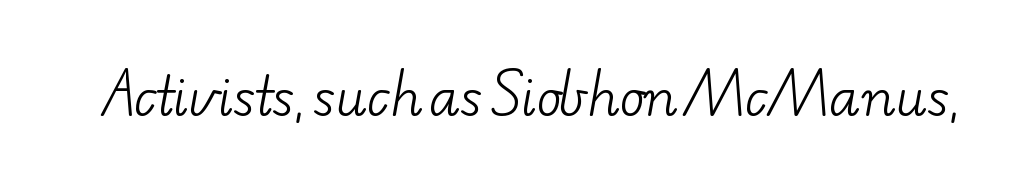
Weight class: somewhere from thin through regular. A typesetter would call this zero additional tracking. Descenders are the only things crossing below the line. Note the varied advance widths — an 'i' is clearly narrower than an 'm'. To sum up the face: it has serifs.
